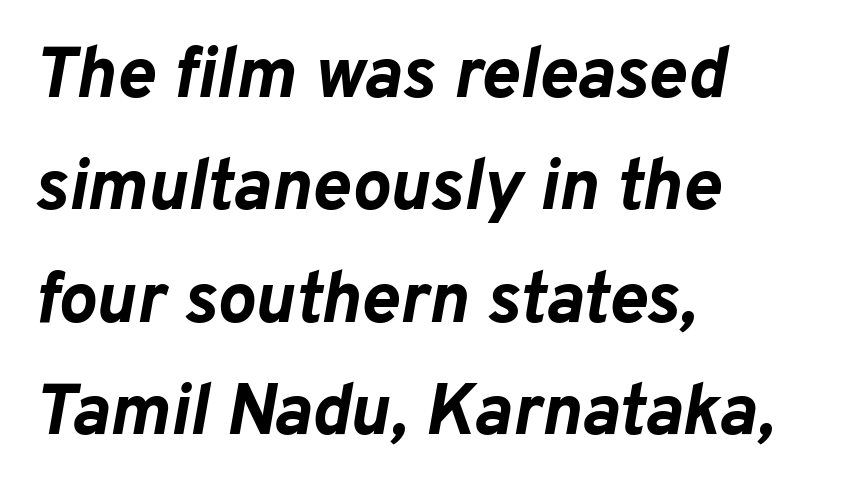
The image shows 72 px bold type, italic (leaning right); set left-aligned, normal line spacing (1.56x), normal letter spacing, not underlined; low stroke contrast and a medium x-height.
